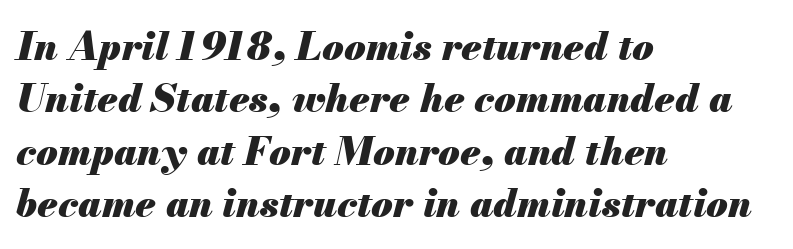
{"italic": "yes", "lean": "right", "slant_degrees": 13, "bold": "yes", "weight": "heavy", "width": "normal", "stroke_contrast": "medium", "x_height": "small", "monospaced": "no", "underline": "no", "align": "left", "line_spacing": "normal", "line_spacing_ratio": 1.34, "letter_spacing": "normal", "letter_spacing_em": 0.0, "glyph_px": 39}
